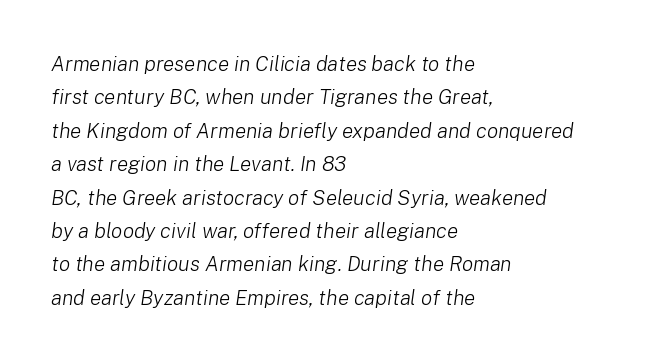
The image shows 21 px text type, italic (leaning right); set left-aligned, normal line spacing (1.59x), normal letter spacing, not underlined.
